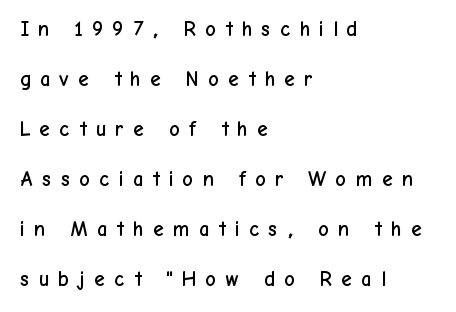
Q: Is the text italic (slanted)? A: No, it is upright.
Q: Is the text underlined? A: No.
Q: How is the paragraph aligned? A: Left-aligned.
Q: Is the spacing between letters normal or unusually wide? A: Unusually wide.
Q: Is the spacing between lines tight, normal or loose? A: Loose.
